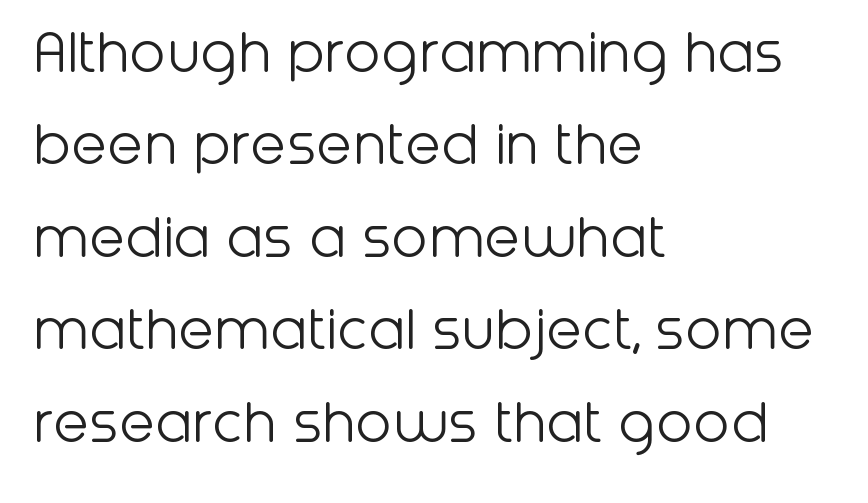
The image shows 66 px light sans-serif type, upright; set left-aligned, normal line spacing (1.4x), normal letter spacing, not underlined; low stroke contrast and a medium x-height.
